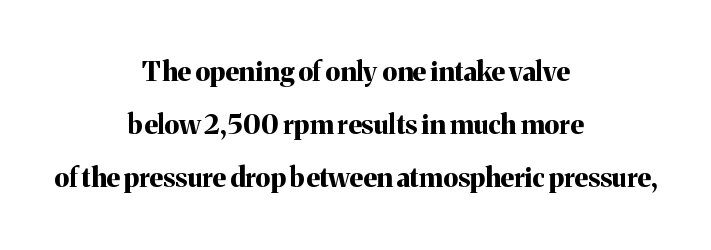
Is there any slant? The stems are plumb. Check under the words: just untouched page. Notice how the passage keeps no hard edge, just a central spine. Leading is clearly above the norm, producing a sparse column. Here the glyphs are tracked normally, forming tight word shapes. The rendering uses a bold face; every stroke is thick and dark.
